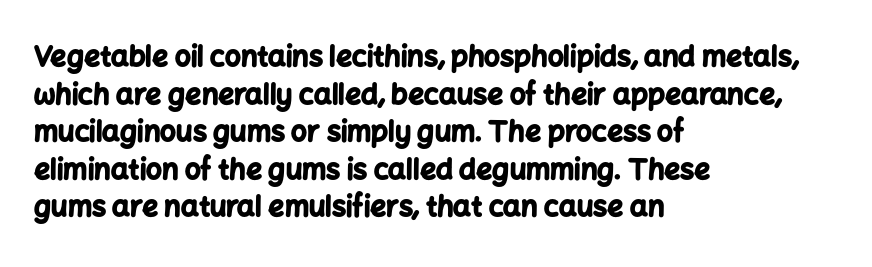
The image shows 28 px bold sans-serif type, upright; set left-aligned, normal line spacing (1.34x), normal letter spacing, not underlined; low stroke contrast and a medium x-height.
